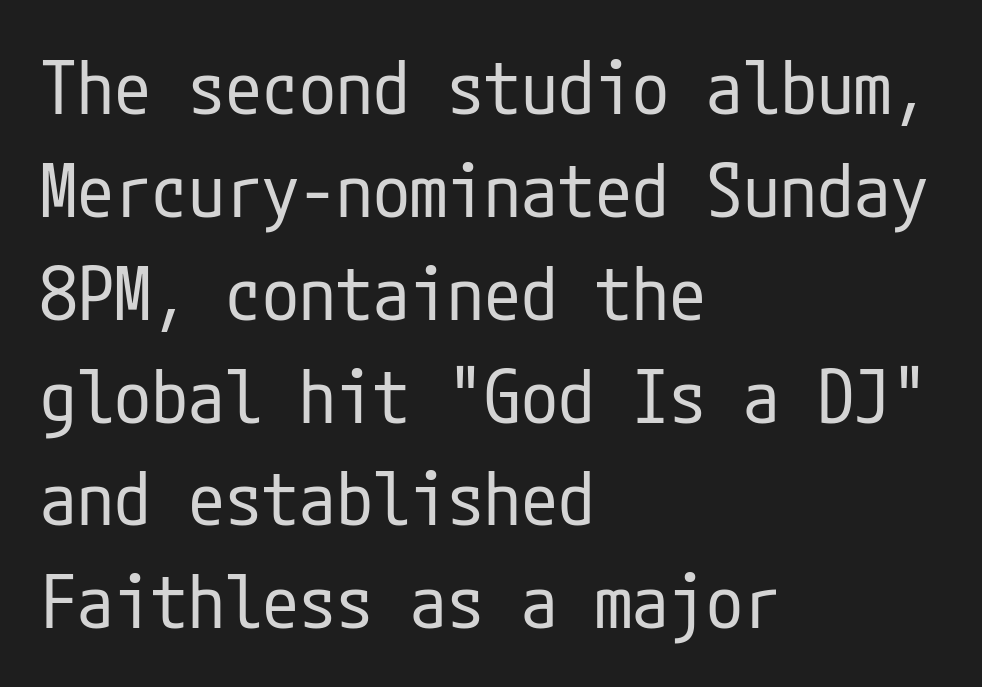
The image shows 74 px regular-weight, condensed sans-serif type, upright; set left-aligned, normal line spacing (1.39x), normal letter spacing, not underlined; low stroke contrast and a medium x-height.
